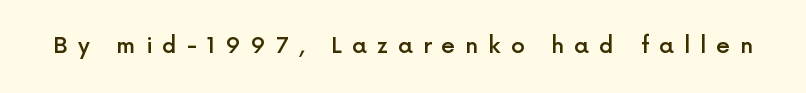
{"italic": "no", "bold": "semi", "underline": "no", "letter_spacing": "wide", "letter_spacing_em": 0.46, "glyph_px": 22}
